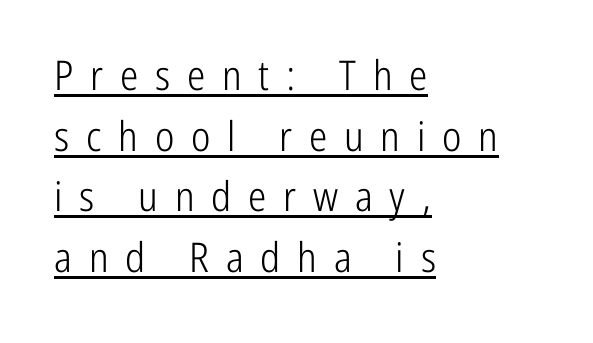
Q: Is the text bold? A: No.
Q: Is the text italic (slanted)? A: No, it is upright.
Q: Is the typeface a serif or a sans-serif typeface? A: Sans-serif.
Q: Is the text underlined? A: Yes.
Q: How is the paragraph aligned? A: Left-aligned.
Q: Is the spacing between letters normal or unusually wide? A: Unusually wide.
Q: Is the spacing between lines tight, normal or loose? A: Normal.
Q: Width (condensed, normal, or wide)? A: Condensed.
Q: Stroke contrast? A: Low.
Q: x-height? A: Medium.
Q: Monospaced? A: No.
